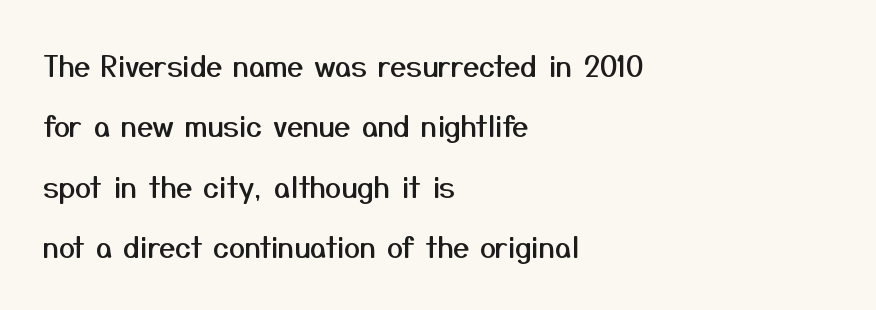
Q: Is the text italic (slanted)? A: No, it is upright.
Q: Is the typeface a serif or a sans-serif typeface? A: Sans-serif.
Q: Is the text underlined? A: No.
Q: How is the paragraph aligned? A: Left-aligned.
Q: Is the spacing between letters normal or unusually wide? A: Normal.
Q: Is the spacing between lines tight, normal or loose? A: Loose.
Q: Width (condensed, normal, or wide)? A: Normal.
Q: Stroke contrast? A: Medium.
Q: x-height? A: Medium.
Q: Monospaced? A: No.
